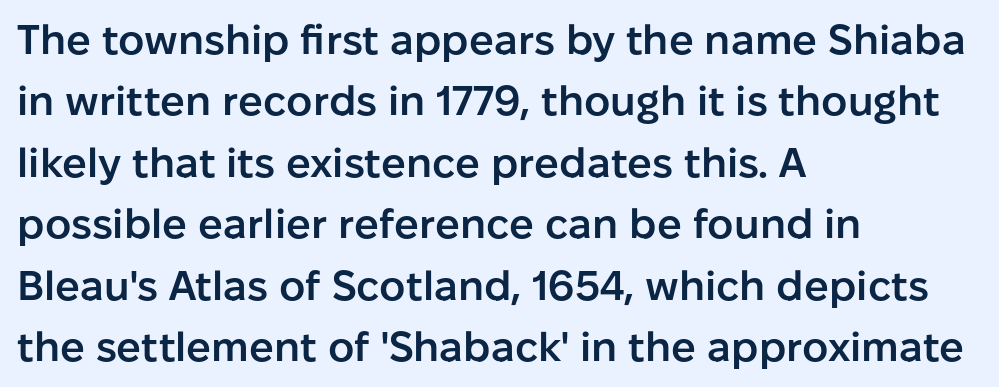
Q: Is the text bold? A: Semi-bold.
Q: Is the text italic (slanted)? A: No, it is upright.
Q: Is the typeface a serif or a sans-serif typeface? A: Sans-serif.
Q: Is the text underlined? A: No.
Q: How is the paragraph aligned? A: Left-aligned.
Q: Is the spacing between letters normal or unusually wide? A: Normal.
Q: Is the spacing between lines tight, normal or loose? A: Normal.
Q: Width (condensed, normal, or wide)? A: Normal.
Q: Stroke contrast? A: Low.
Q: x-height? A: Medium.
Q: Monospaced? A: No.
